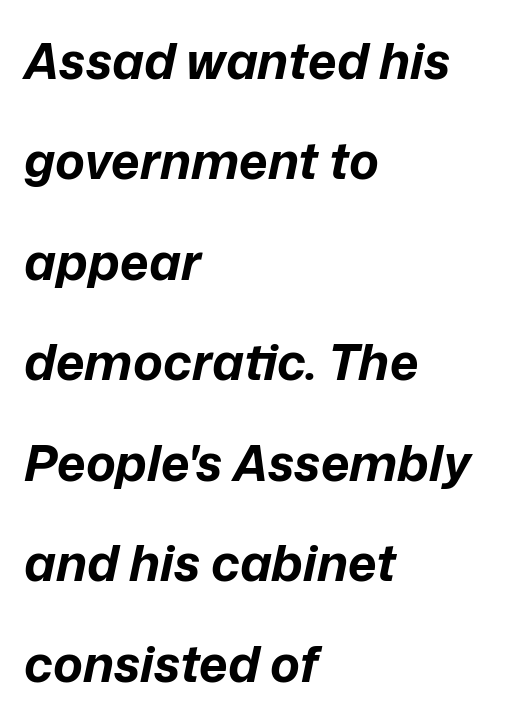
{"italic": "yes", "lean": "right", "slant_degrees": 12, "bold": "yes", "weight": "bold", "width": "normal", "stroke_contrast": "low", "x_height": "medium", "monospaced": "no", "underline": "no", "align": "left", "line_spacing": "loose", "line_spacing_ratio": 2.01, "letter_spacing": "normal", "letter_spacing_em": 0.0, "glyph_px": 50}
